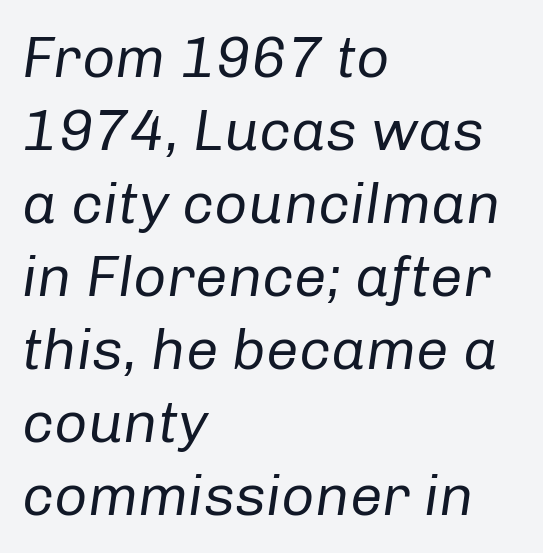
The image shows 58 px regular-weight type, italic (leaning right); set left-aligned, normal line spacing (1.26x), normal letter spacing, not underlined; low stroke contrast and a medium x-height.
